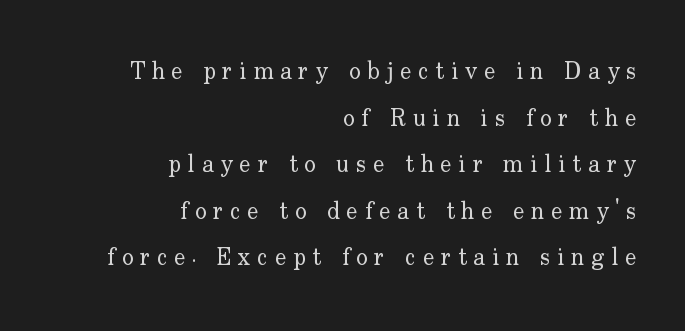
Q: Is the text bold? A: No.
Q: Is the text italic (slanted)? A: No, it is upright.
Q: Is the text underlined? A: No.
Q: How is the paragraph aligned? A: Right-aligned.
Q: Is the spacing between letters normal or unusually wide? A: Unusually wide.
Q: Is the spacing between lines tight, normal or loose? A: Loose.
